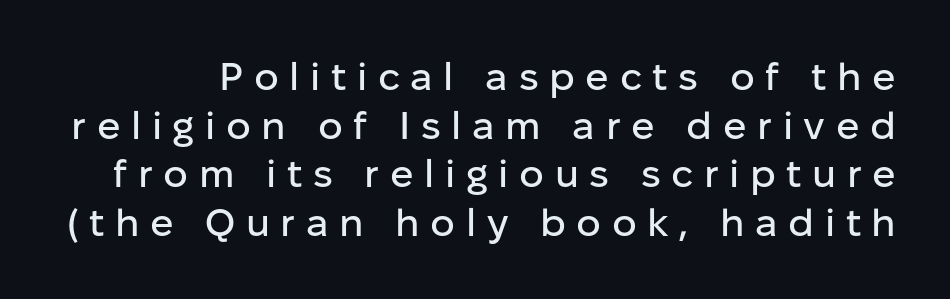
Q: Is the text italic (slanted)? A: No, it is upright.
Q: Is the typeface a serif or a sans-serif typeface? A: Sans-serif.
Q: Is the text underlined? A: No.
Q: Is the spacing between letters normal or unusually wide? A: Unusually wide.
Q: Is the spacing between lines tight, normal or loose? A: Normal.
Q: Width (condensed, normal, or wide)? A: Normal.
Q: Stroke contrast? A: Low.
Q: x-height? A: Medium.
Q: Monospaced? A: No.
